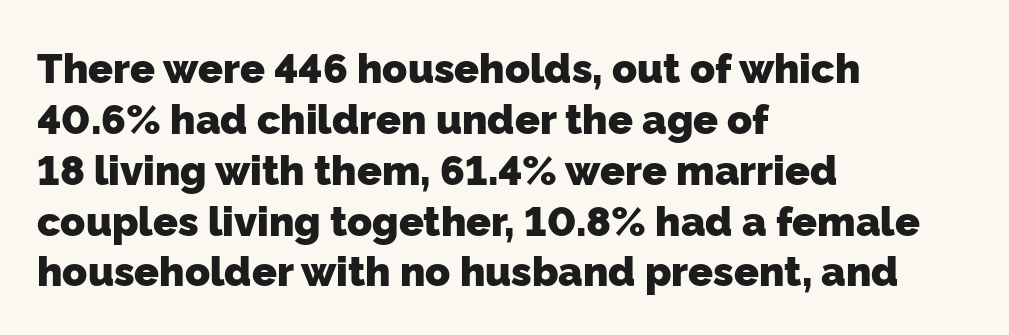
The image shows 41 px heavy sans-serif type; set left-aligned, line spacing 1.24x, normal letter spacing, not underlined; low stroke contrast and a medium x-height.
